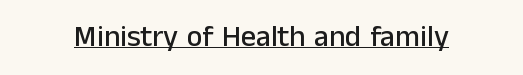
{"serif": "no", "italic": "no", "width": "normal", "stroke_contrast": "low", "x_height": "medium", "monospaced": "no", "underline": "yes", "letter_spacing": "normal", "letter_spacing_em": 0.0, "glyph_px": 30}
